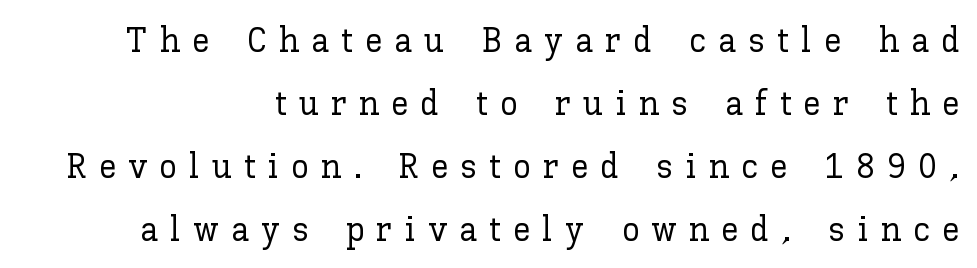
Q: Is the text italic (slanted)? A: No, it is upright.
Q: Is the text underlined? A: No.
Q: How is the paragraph aligned? A: Right-aligned.
Q: Is the spacing between letters normal or unusually wide? A: Unusually wide.
Q: Width (condensed, normal, or wide)? A: Normal.
Q: Stroke contrast? A: Low.
Q: x-height? A: Medium.
Q: Monospaced? A: No.
